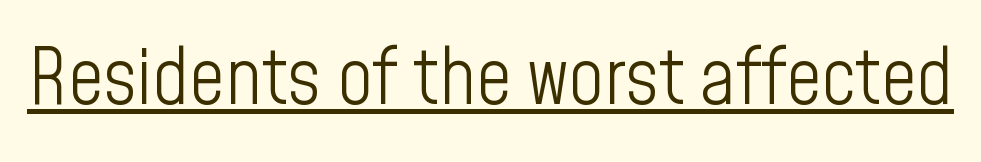
{"serif": "no", "italic": "no", "bold": "no", "weight": "light", "width": "condensed", "stroke_contrast": "low", "x_height": "medium", "monospaced": "no", "underline": "yes", "letter_spacing": "normal", "letter_spacing_em": 0.0, "glyph_px": 78}
